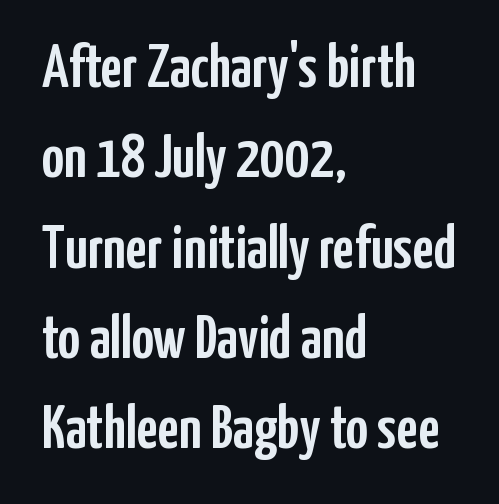
Q: Is the text italic (slanted)? A: No, it is upright.
Q: Is the typeface a serif or a sans-serif typeface? A: Sans-serif.
Q: Is the text underlined? A: No.
Q: How is the paragraph aligned? A: Left-aligned.
Q: Is the spacing between letters normal or unusually wide? A: Normal.
Q: Is the spacing between lines tight, normal or loose? A: Normal.
Q: Width (condensed, normal, or wide)? A: Condensed.
Q: Stroke contrast? A: Low.
Q: x-height? A: Medium.
Q: Monospaced? A: No.
